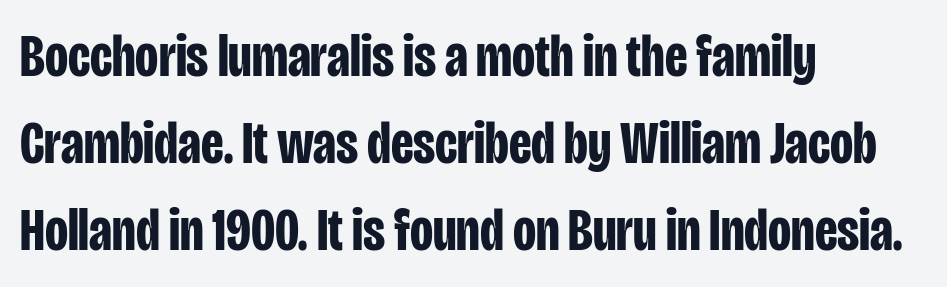
{"serif": "no", "italic": "no", "bold": "yes", "weight": "bold", "width": "condensed", "stroke_contrast": "low", "x_height": "large", "monospaced": "no", "underline": "no", "align": "left", "line_spacing": "normal", "line_spacing_ratio": 1.45, "letter_spacing": "normal", "letter_spacing_em": 0.0, "glyph_px": 60}
